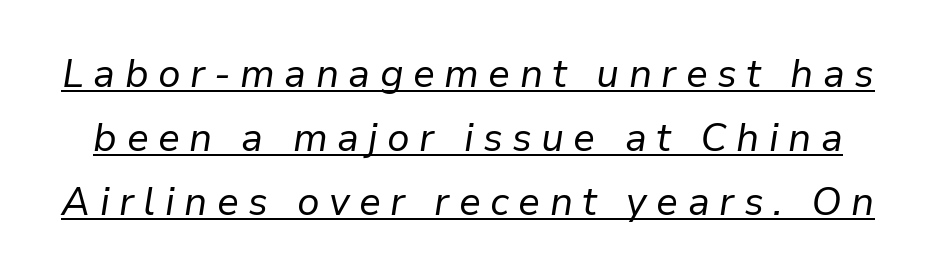
The image shows 39 px regular-weight type, italic (leaning right); set normal line spacing (1.64x), unusually wide letter spacing (+0.24 em), underlined; low stroke contrast and a medium x-height.
